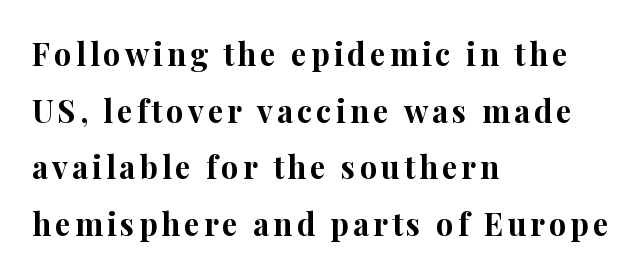
Q: Is the text bold? A: Yes.
Q: Is the text italic (slanted)? A: No, it is upright.
Q: Is the typeface a serif or a sans-serif typeface? A: Serif.
Q: Is the text underlined? A: No.
Q: How is the paragraph aligned? A: Left-aligned.
Q: Width (condensed, normal, or wide)? A: Normal.
Q: Stroke contrast? A: High.
Q: x-height? A: Medium.
Q: Monospaced? A: No.
